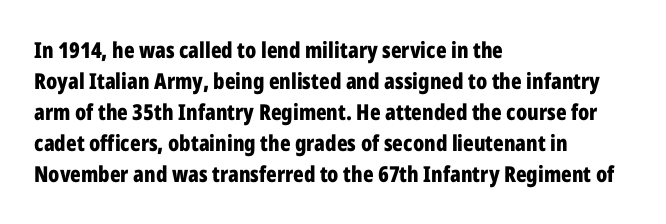
{"italic": "no", "bold": "yes", "underline": "no", "align": "left", "line_spacing": "normal", "line_spacing_ratio": 1.41, "letter_spacing": "normal", "letter_spacing_em": 0.0, "glyph_px": 22}
